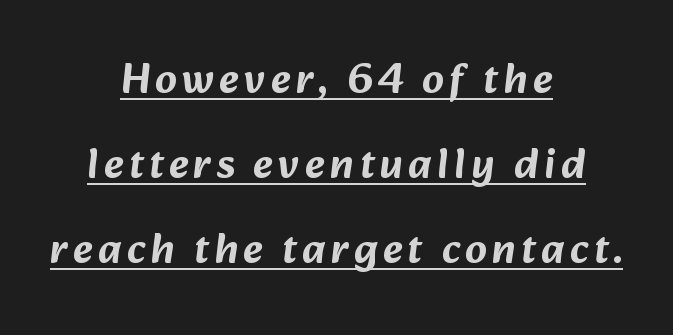
The image shows 43 px sans-serif type; set centered, loose line spacing (1.98x), underlined; low stroke contrast and a medium x-height.
